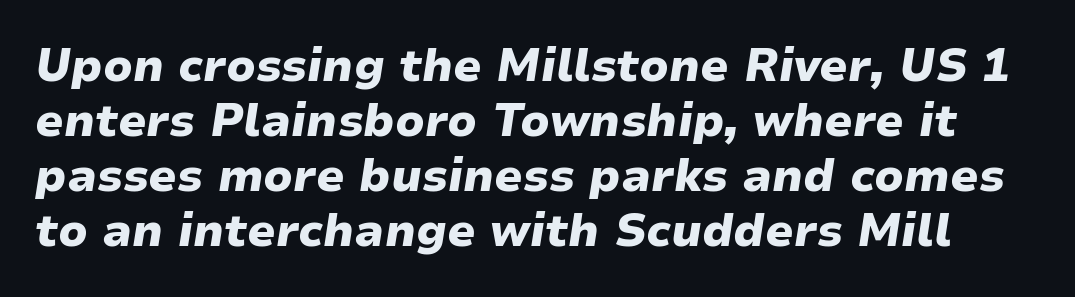
The image shows 45 px heavy, wide type, italic (leaning right); set line spacing 1.22x, normal letter spacing, not underlined; low stroke contrast and a medium x-height.
